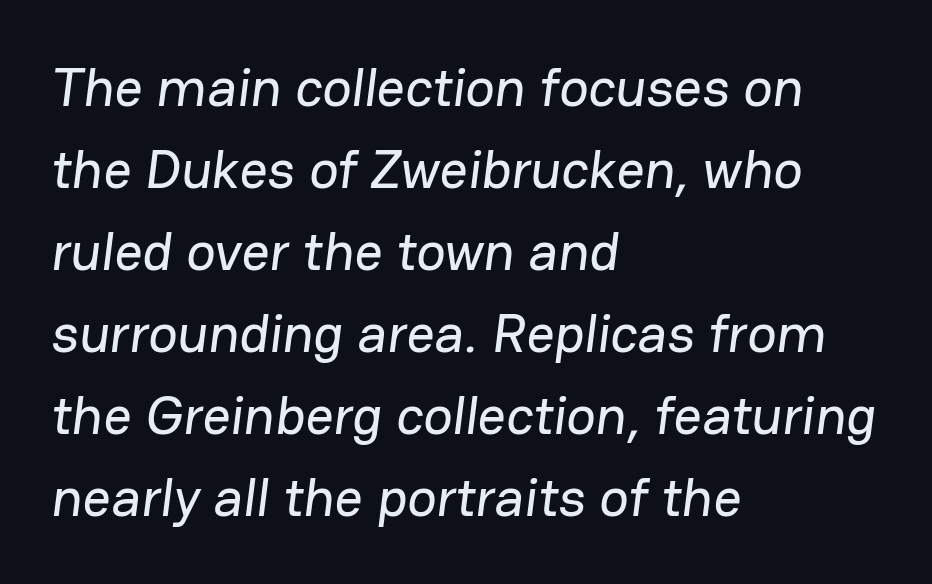
The compositor pushed each line to the left boundary. Nobody touched the tracking dial on this one. One glance says typical: line gaps are just what's usual. Grotesque or geometric, the face here clearly has no serifs. The baseline area is clear.
